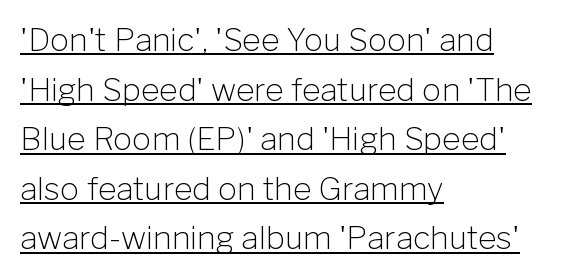
{"serif": "no", "italic": "no", "bold": "no", "weight": "light", "width": "normal", "stroke_contrast": "low", "x_height": "medium", "monospaced": "no", "underline": "yes", "align": "left", "line_spacing": "normal", "line_spacing_ratio": 1.55, "letter_spacing": "normal", "letter_spacing_em": 0.0, "glyph_px": 32}
